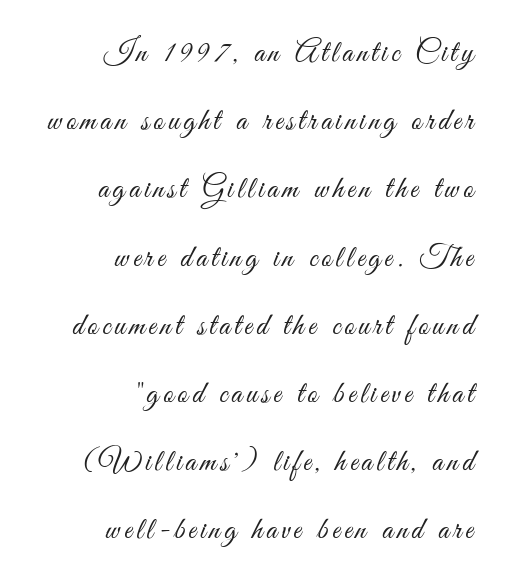
Q: Is the text bold? A: No.
Q: Is the text italic (slanted)? A: Yes.
Q: Is the typeface a serif or a sans-serif typeface? A: Sans-serif.
Q: Is the text underlined? A: No.
Q: How is the paragraph aligned? A: Right-aligned.
Q: Is the spacing between lines tight, normal or loose? A: Loose.
Q: Width (condensed, normal, or wide)? A: Condensed.
Q: Stroke contrast? A: Medium.
Q: x-height? A: Small.
Q: Monospaced? A: No.
